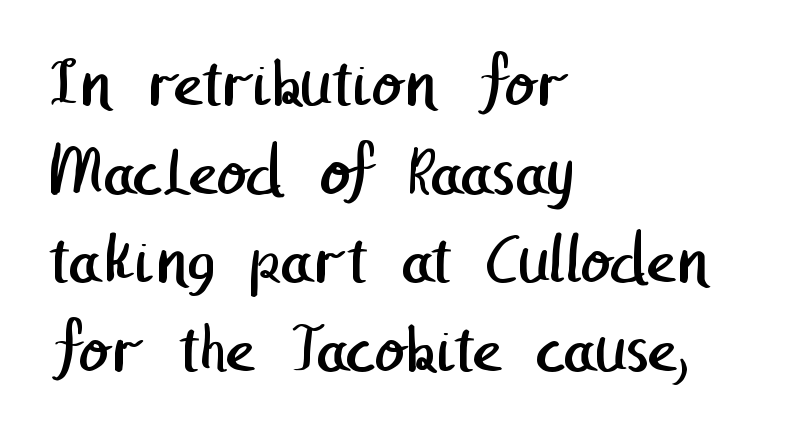
Anything drawn beneath the words? Only blank space. No extra ink here — the face is not bold. Each word holds together tightly as a unit, with standard inter-letter gaps. Does the type have serifs? No, each stem ends abruptly.
